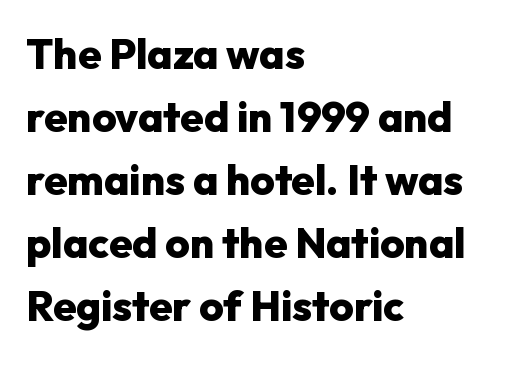
Q: Is the text bold? A: Yes.
Q: Is the text italic (slanted)? A: No, it is upright.
Q: Is the typeface a serif or a sans-serif typeface? A: Sans-serif.
Q: Is the text underlined? A: No.
Q: How is the paragraph aligned? A: Left-aligned.
Q: Is the spacing between letters normal or unusually wide? A: Normal.
Q: Is the spacing between lines tight, normal or loose? A: Normal.
Q: Width (condensed, normal, or wide)? A: Normal.
Q: Stroke contrast? A: Low.
Q: x-height? A: Medium.
Q: Monospaced? A: No.
